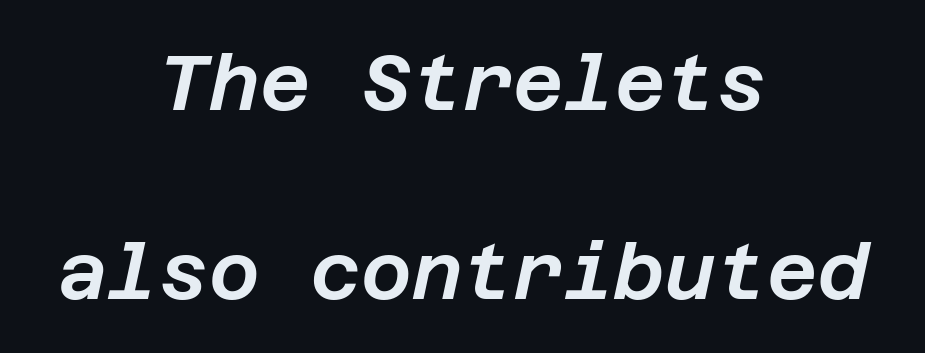
Does the leading feel generous? Absolutely, it's lavish. Each row of text sits above clean, open space. The paragraph has two soft edges and a firm central axis. The text carries the slant typical of an italic or oblique font.
